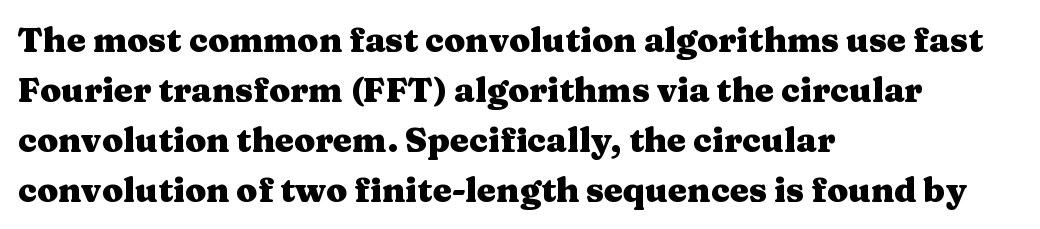
Q: Is the text bold? A: Yes.
Q: Is the text italic (slanted)? A: No, it is upright.
Q: Is the typeface a serif or a sans-serif typeface? A: Serif.
Q: Is the text underlined? A: No.
Q: How is the paragraph aligned? A: Left-aligned.
Q: Is the spacing between letters normal or unusually wide? A: Normal.
Q: Is the spacing between lines tight, normal or loose? A: Normal.
Q: Width (condensed, normal, or wide)? A: Wide.
Q: Stroke contrast? A: Medium.
Q: x-height? A: Medium.
Q: Monospaced? A: No.
